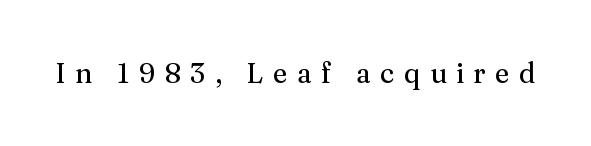
Q: Is the text italic (slanted)? A: No, it is upright.
Q: Is the typeface a serif or a sans-serif typeface? A: Serif.
Q: Is the text underlined? A: No.
Q: Is the spacing between letters normal or unusually wide? A: Unusually wide.
Q: Width (condensed, normal, or wide)? A: Normal.
Q: Stroke contrast? A: Medium.
Q: x-height? A: Medium.
Q: Monospaced? A: No.
